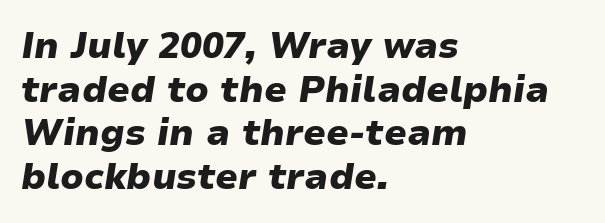
Q: Is the text bold? A: Yes.
Q: Is the text italic (slanted)? A: Yes, it leans right by about 9 degrees.
Q: Is the text underlined? A: No.
Q: How is the paragraph aligned? A: Left-aligned.
Q: Is the spacing between letters normal or unusually wide? A: Normal.
Q: Width (condensed, normal, or wide)? A: Wide.
Q: Stroke contrast? A: Low.
Q: x-height? A: Medium.
Q: Monospaced? A: No.
